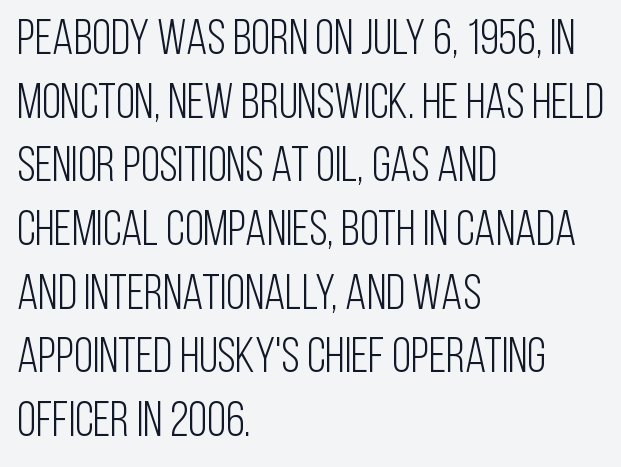
The image shows 49 px light, condensed sans-serif type, upright; set left-aligned, normal line spacing (1.3x), normal letter spacing, not underlined; low stroke contrast and a large x-height.
